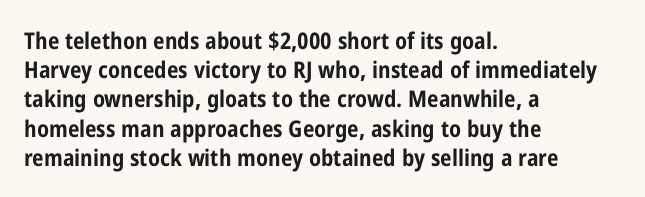
Q: Is the text bold? A: Yes.
Q: Is the text italic (slanted)? A: No, it is upright.
Q: Is the text underlined? A: No.
Q: How is the paragraph aligned? A: Left-aligned.
Q: Is the spacing between letters normal or unusually wide? A: Normal.
Q: Is the spacing between lines tight, normal or loose? A: Normal.
